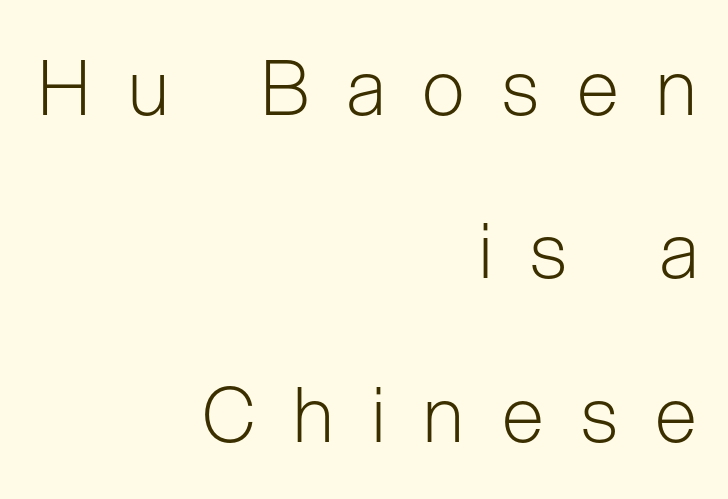
{"serif": "no", "italic": "no", "bold": "no", "weight": "light", "width": "normal", "stroke_contrast": "low", "x_height": "medium", "monospaced": "no", "underline": "no", "align": "right", "line_spacing": "loose", "line_spacing_ratio": 2.15, "letter_spacing": "wide", "letter_spacing_em": 0.5, "glyph_px": 76}
